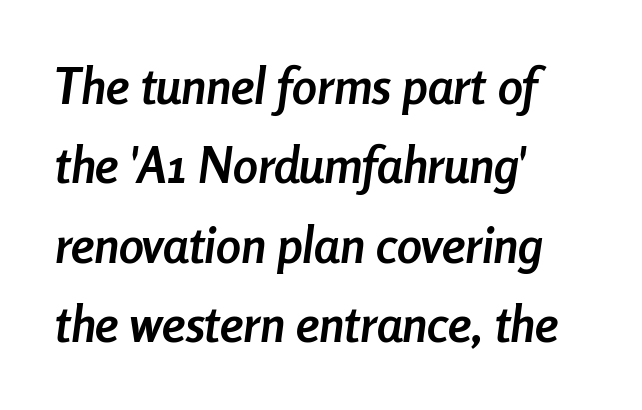
You could call the tracking neutral — neither tight nor loose. What's the leading like? Ordinary, nothing unusual. Would a proofreader flag this as italicized? Yes. The passage shown is typed in a proportional face where columns would drift. The glyphs are unaccompanied by any horizontal stroke below them.
